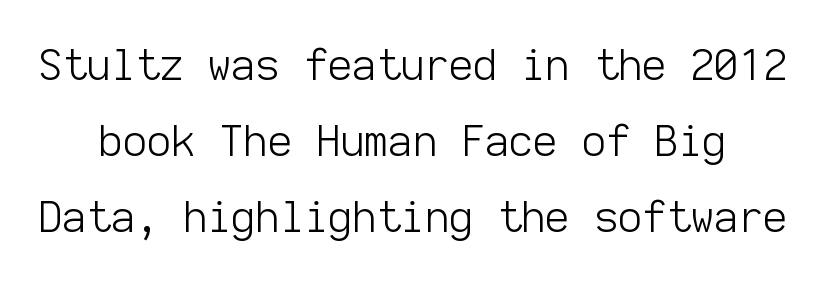
The image shows 42 px light sans-serif type, upright, monospaced; set line spacing 1.81x, normal letter spacing, not underlined; low stroke contrast and a medium x-height.
